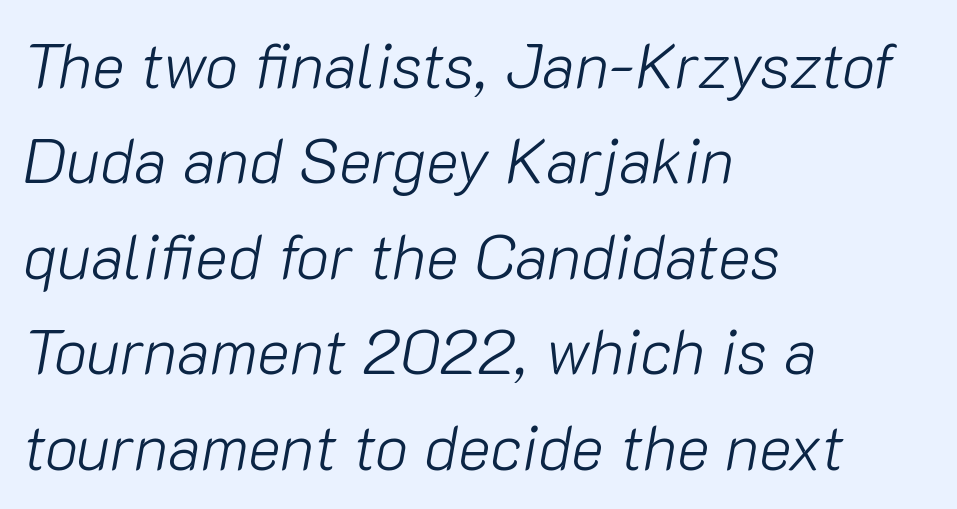
Q: Is the text bold? A: No.
Q: Is the text italic (slanted)? A: Yes, it leans right by about 10 degrees.
Q: Is the text underlined? A: No.
Q: How is the paragraph aligned? A: Left-aligned.
Q: Is the spacing between letters normal or unusually wide? A: Normal.
Q: Is the spacing between lines tight, normal or loose? A: Normal.
Q: Width (condensed, normal, or wide)? A: Normal.
Q: Stroke contrast? A: Low.
Q: x-height? A: Medium.
Q: Monospaced? A: No.
